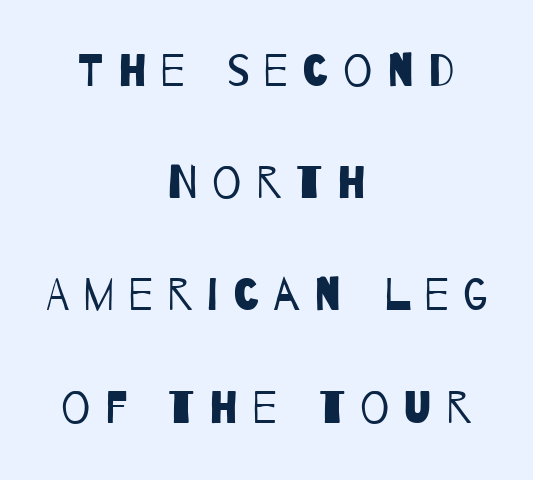
{"serif": "no", "bold": "no", "weight": "regular", "width": "condensed", "stroke_contrast": "low", "x_height": "large", "monospaced": "no", "underline": "no", "align": "center", "line_spacing": "loose", "line_spacing_ratio": 2.44, "letter_spacing": "wide", "letter_spacing_em": 0.31, "glyph_px": 46}
